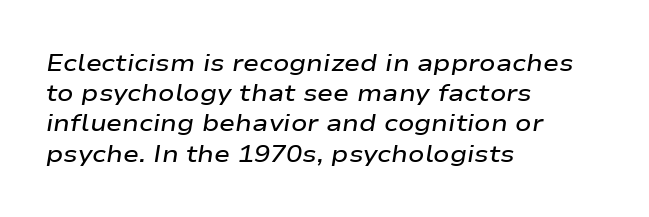
{"italic": "yes", "lean": "right", "slant_degrees": 9, "bold": "semi", "underline": "no", "align": "left", "line_spacing": "normal", "line_spacing_ratio": 1.26, "letter_spacing": "normal", "letter_spacing_em": 0.0, "glyph_px": 24}
